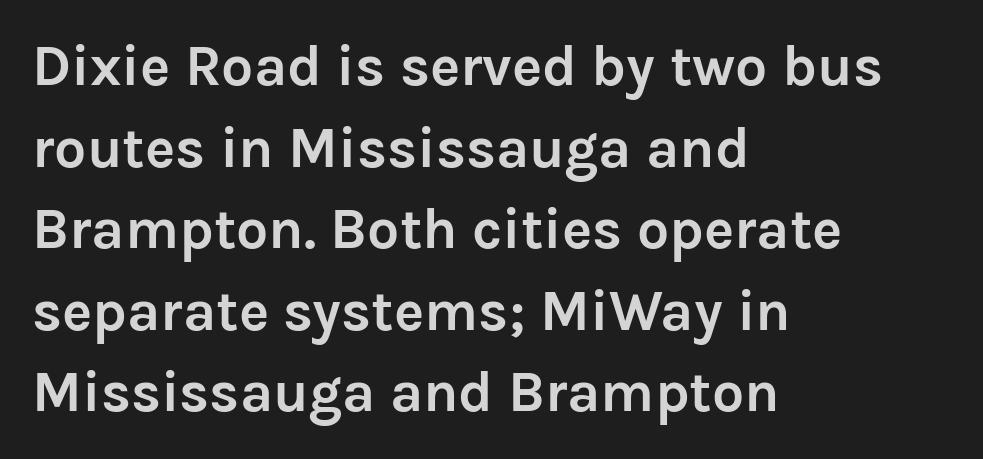
Q: Is the text bold? A: Yes.
Q: Is the text italic (slanted)? A: No, it is upright.
Q: Is the typeface a serif or a sans-serif typeface? A: Sans-serif.
Q: Is the text underlined? A: No.
Q: How is the paragraph aligned? A: Left-aligned.
Q: Is the spacing between letters normal or unusually wide? A: Normal.
Q: Is the spacing between lines tight, normal or loose? A: Normal.
Q: Width (condensed, normal, or wide)? A: Normal.
Q: Stroke contrast? A: Low.
Q: x-height? A: Medium.
Q: Monospaced? A: No.
